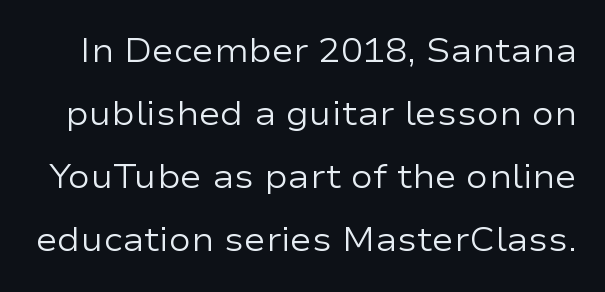
The image shows 33 px regular-weight, wide sans-serif type, upright; set loose line spacing (1.91x), normal letter spacing, not underlined; low stroke contrast and a medium x-height.
